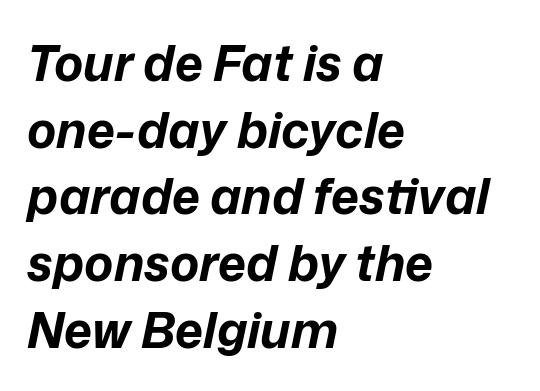
Q: Is the text bold? A: Yes.
Q: Is the text italic (slanted)? A: Yes, it leans right by about 12 degrees.
Q: Is the text underlined? A: No.
Q: How is the paragraph aligned? A: Left-aligned.
Q: Is the spacing between letters normal or unusually wide? A: Normal.
Q: Is the spacing between lines tight, normal or loose? A: Normal.
Q: Width (condensed, normal, or wide)? A: Normal.
Q: Stroke contrast? A: Low.
Q: x-height? A: Medium.
Q: Monospaced? A: No.
